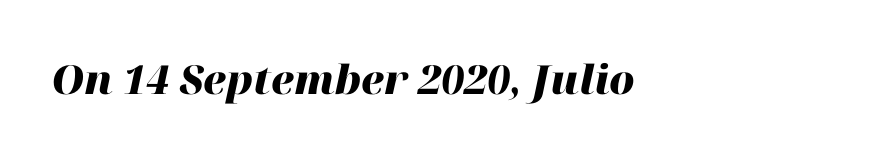
Is this a fixed-width face? No — the glyphs have proportional, varying widths. An italicized treatment has been applied to the whole sample. Plenty of ink on the page — the face is bold. Letter spacing: default. No word sits above an underline.
